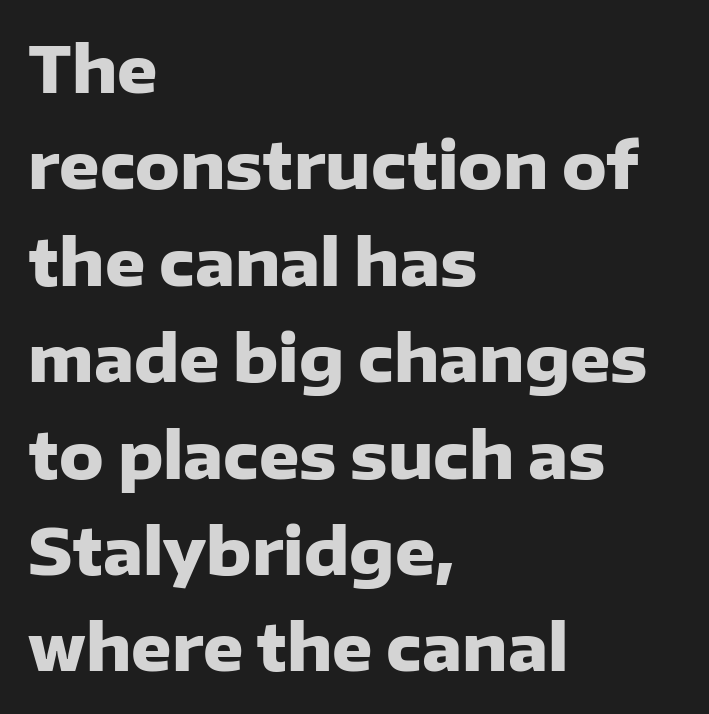
The image shows 63 px heavy sans-serif type, upright; set left-aligned, normal line spacing (1.53x), normal letter spacing, not underlined; low stroke contrast and a medium x-height.
